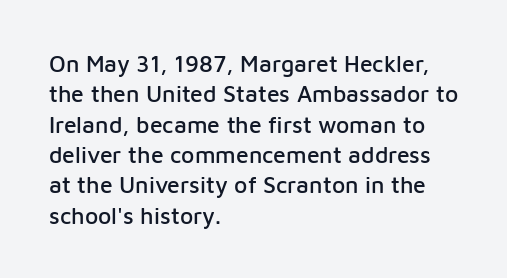
The face used here is rendered with its standard letterfit. These lines are set flush left with a ragged right edge. The glyphs are unaccompanied by any horizontal stroke below them. Normally led — the rows are evenly, conventionally spaced. Do the letters lean? They stand straight.
